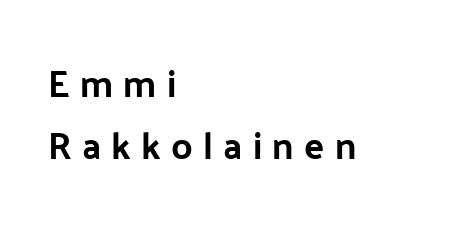
{"serif": "no", "italic": "no", "bold": "yes", "weight": "bold", "width": "normal", "stroke_contrast": "low", "x_height": "medium", "monospaced": "no", "underline": "no", "align": "left", "line_spacing": "normal", "line_spacing_ratio": 1.67, "letter_spacing": "wide", "letter_spacing_em": 0.28, "glyph_px": 37}
